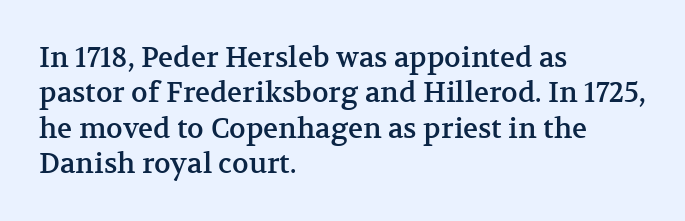
The image shows 28 px serif type, upright; set left-aligned, normal line spacing (1.26x), normal letter spacing, not underlined; medium stroke contrast and a medium x-height.
